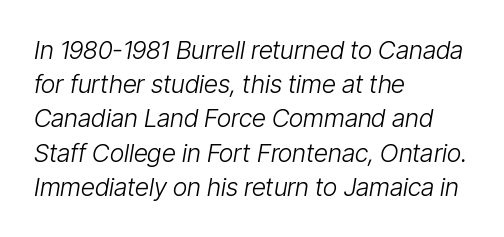
The line-height multiplier appears to be the usual default. The specimen omits any rule beneath the text block's lines. These glyphs show unthickened strokes, regular width or finer. The compositor pushed each line to the left boundary. The text carries the slant typical of an italic or oblique font. These lines keep a tight, regular rhythm from letter to letter.
